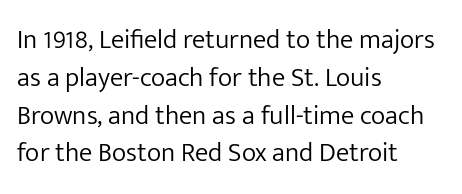
Q: Is the text bold? A: No.
Q: Is the text italic (slanted)? A: No, it is upright.
Q: Is the text underlined? A: No.
Q: How is the paragraph aligned? A: Left-aligned.
Q: Is the spacing between letters normal or unusually wide? A: Normal.
Q: Is the spacing between lines tight, normal or loose? A: Normal.
